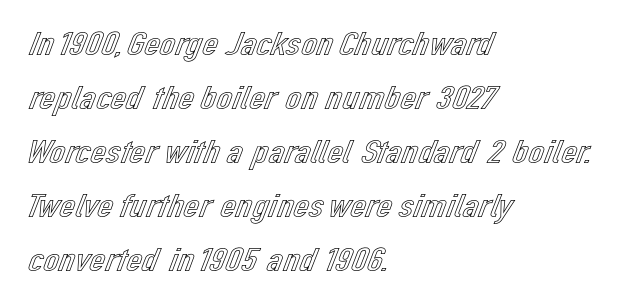
The image shows 35 px text type; set left-aligned, normal line spacing (1.54x), normal letter spacing, not underlined; a medium x-height.
